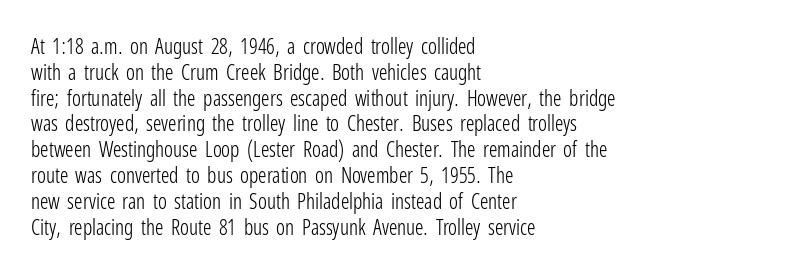
{"italic": "no", "bold": "no", "underline": "no", "align": "left", "line_spacing_ratio": 1.23, "letter_spacing": "normal", "letter_spacing_em": 0.0, "glyph_px": 21}
